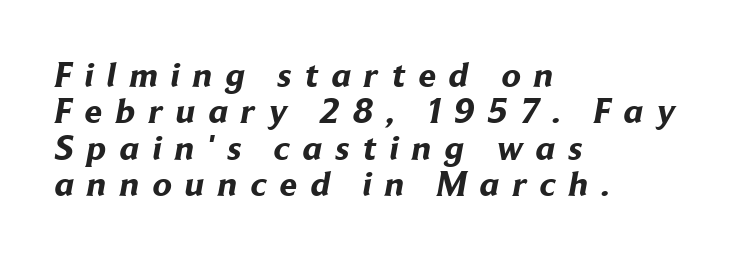
{"serif": "no", "bold": "yes", "weight": "bold", "width": "normal", "stroke_contrast": "low", "x_height": "medium", "monospaced": "no", "underline": "no", "align": "left", "line_spacing": "tight", "line_spacing_ratio": 1.04, "letter_spacing": "wide", "letter_spacing_em": 0.38, "glyph_px": 35}
